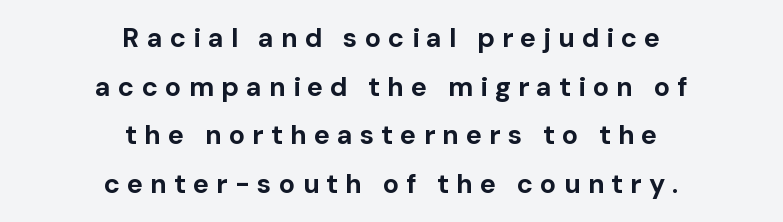
Q: Is the text bold? A: Yes.
Q: Is the text italic (slanted)? A: No, it is upright.
Q: Is the text underlined? A: No.
Q: How is the paragraph aligned? A: Centered.
Q: Is the spacing between letters normal or unusually wide? A: Unusually wide.
